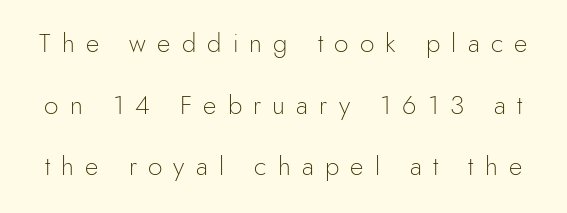
The designer dialed line spacing up above the default. The letters stand upright; this is a roman face. Glance below the letters and you will spot only blank space. The face used here is rendered with a markedly widened letterfit. No heavy texture on the line: the type isn't bold.
